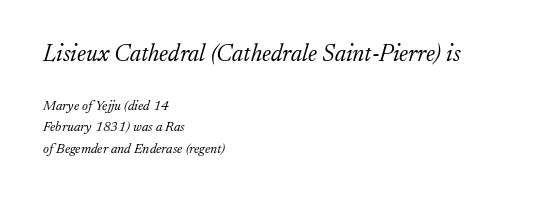
{"italic": "yes", "lean": "right", "slant_degrees": 17, "bold": "no", "underline": "no", "align": "left", "line_spacing": "normal", "line_spacing_ratio": 1.53, "letter_spacing": "normal", "letter_spacing_em": 0.0, "larger_block": "first", "size_ratio": 1.71, "glyph_px": 24}
